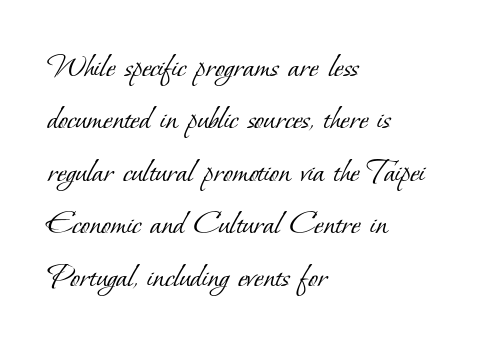
Successive baselines arrive at the customary interval. Every row of glyphs begins at an identical x-position on the left. Anything drawn beneath the words? Only blank space. Stem width sits at or under what a default text font uses. Tracking here is standard; glyphs follow each other at the usual distance. Varying glyph widths throughout — classic text-font behaviour.
